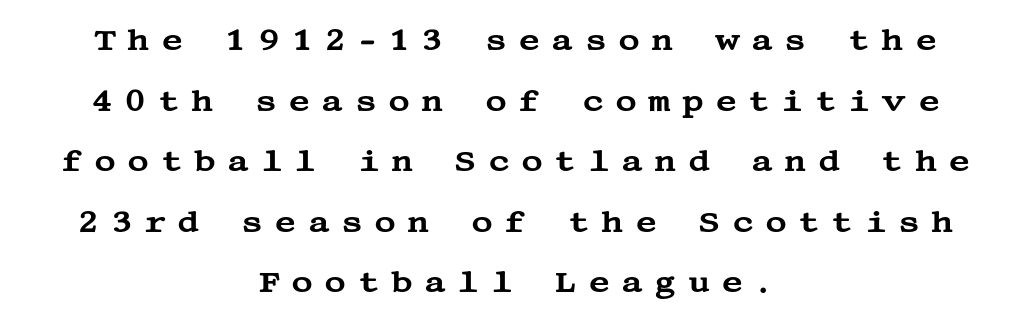
Q: Is the text italic (slanted)? A: No, it is upright.
Q: Is the typeface a serif or a sans-serif typeface? A: Serif.
Q: Is the text underlined? A: No.
Q: How is the paragraph aligned? A: Centered.
Q: Is the spacing between letters normal or unusually wide? A: Unusually wide.
Q: Is the spacing between lines tight, normal or loose? A: Loose.
Q: Width (condensed, normal, or wide)? A: Wide.
Q: Stroke contrast? A: Medium.
Q: x-height? A: Large.
